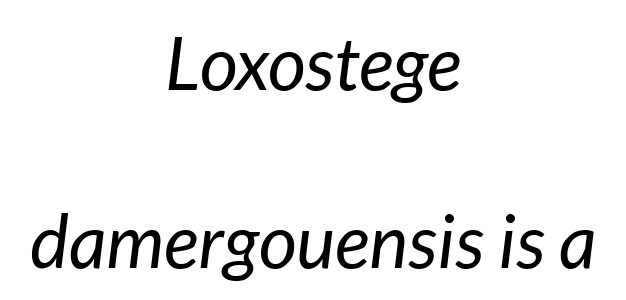
The image shows 74 px regular-weight type, italic (leaning right); set centered, loose line spacing (2.4x), normal letter spacing, not underlined; low stroke contrast and a medium x-height.
